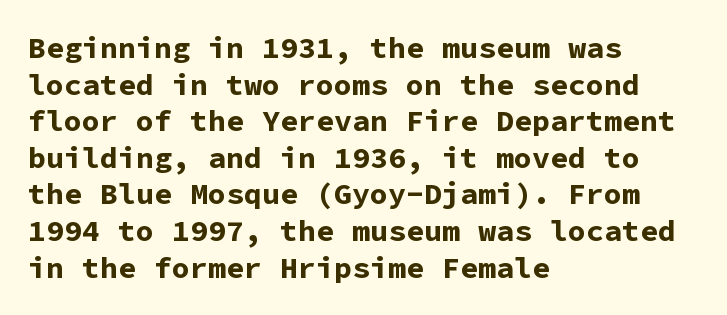
Letters rest on an invisible, unmarked baseline. Alignment: flush left. Heavy-handed strokes throughout: this text is bold. Honestly, the letter spacing is just normal — you wouldn't notice it. A typesetter would call this monospace, since all characters share one set width. Ordinary non-slanted type is in use.
